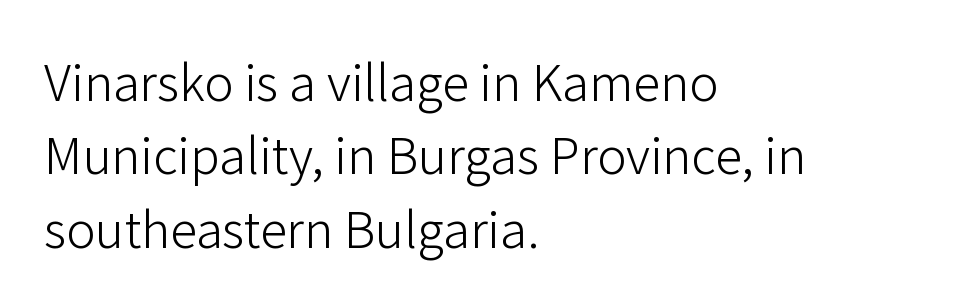
The text was rendered using a sans face with plain stroke endings. Casual observation: everything's shoved over to the left. No extra ink here — the face is not bold. Do the characters align in a grid? No, the font is proportional. The rendering keeps characters at their native spacing. A roman cut, with each character standing at attention.
